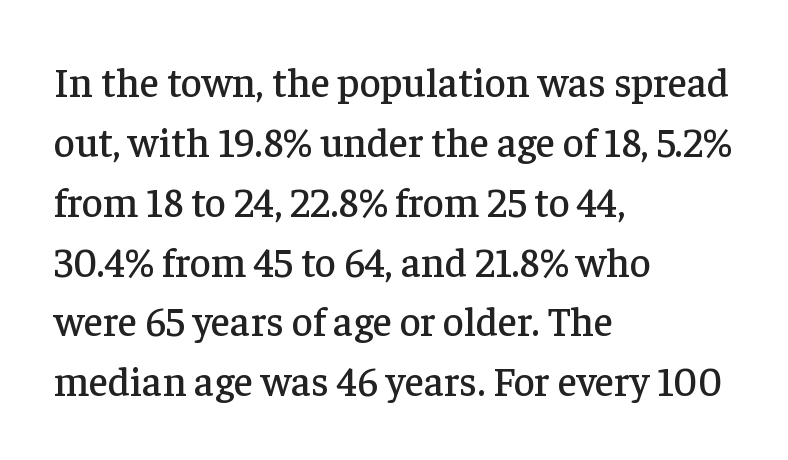
Q: Is the text italic (slanted)? A: No, it is upright.
Q: Is the typeface a serif or a sans-serif typeface? A: Serif.
Q: Is the text underlined? A: No.
Q: How is the paragraph aligned? A: Left-aligned.
Q: Is the spacing between letters normal or unusually wide? A: Normal.
Q: Is the spacing between lines tight, normal or loose? A: Normal.
Q: Width (condensed, normal, or wide)? A: Normal.
Q: Stroke contrast? A: Low.
Q: x-height? A: Medium.
Q: Monospaced? A: No.
